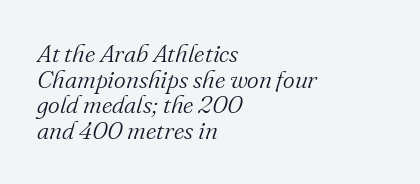
Leading is clearly below the norm, producing a dense column. The font sits on the lighter half of the weight spectrum, regular included. Nobody touched the tracking dial on this one. You can tell it's italic because the verticals aren't actually vertical.
